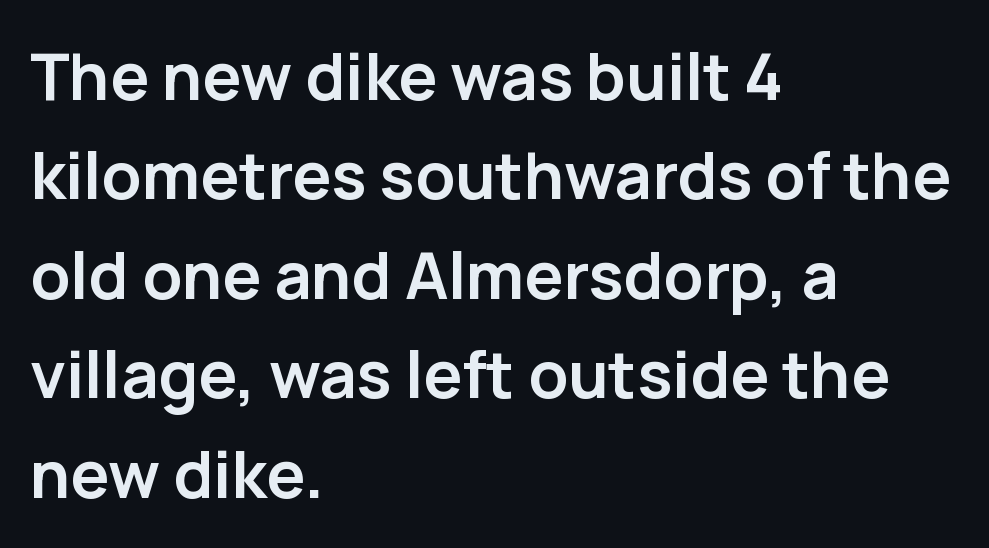
{"serif": "no", "italic": "no", "bold": "yes", "weight": "semibold", "width": "normal", "stroke_contrast": "low", "x_height": "medium", "monospaced": "no", "underline": "no", "align": "left", "line_spacing": "normal", "line_spacing_ratio": 1.53, "letter_spacing": "normal", "letter_spacing_em": 0.0, "glyph_px": 65}
